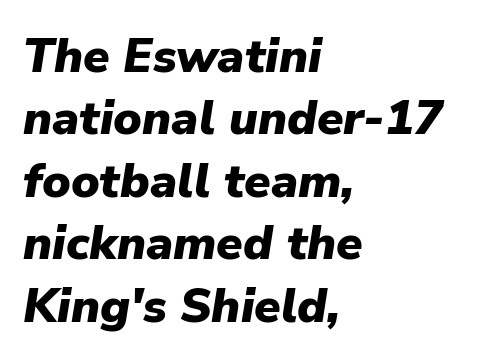
{"italic": "yes", "lean": "right", "slant_degrees": 9, "bold": "yes", "weight": "heavy", "width": "normal", "stroke_contrast": "low", "x_height": "medium", "monospaced": "no", "underline": "no", "align": "left", "line_spacing": "normal", "line_spacing_ratio": 1.3, "letter_spacing": "normal", "letter_spacing_em": 0.0, "glyph_px": 48}
